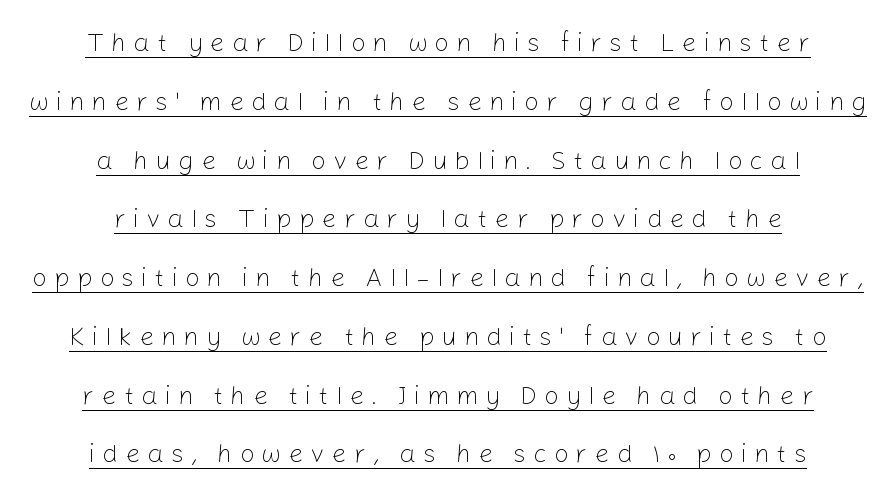
The image shows 26 px text type, upright; set centered, loose line spacing (2.26x), unusually wide letter spacing (+0.27 em), underlined.
